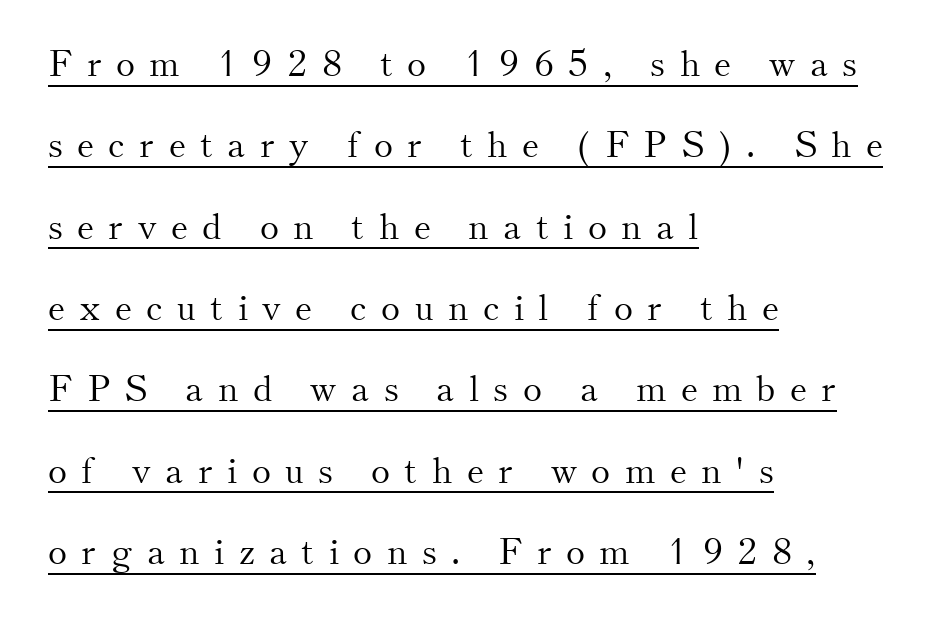
Q: Is the text bold? A: No.
Q: Is the text italic (slanted)? A: No, it is upright.
Q: Is the typeface a serif or a sans-serif typeface? A: Serif.
Q: Is the text underlined? A: Yes.
Q: How is the paragraph aligned? A: Left-aligned.
Q: Is the spacing between letters normal or unusually wide? A: Unusually wide.
Q: Is the spacing between lines tight, normal or loose? A: Loose.
Q: Width (condensed, normal, or wide)? A: Normal.
Q: Stroke contrast? A: Medium.
Q: x-height? A: Small.
Q: Monospaced? A: No.
